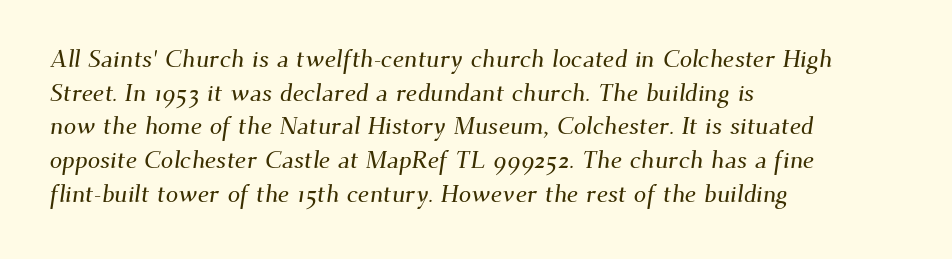
The image shows 25 px text type; set left-aligned, normal line spacing (1.35x), normal letter spacing, not underlined.
